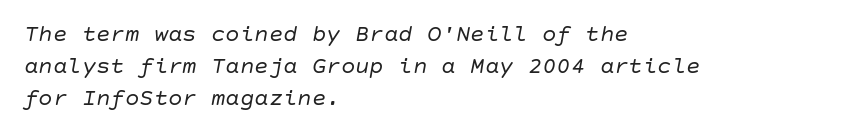
If you measured baseline to baseline, you'd find a middling distance. Alignment: flush left. Designer's note — italics engaged. Each row of text sits above clean, open space. Letters have the restrained weight of plain body copy at most. These lines keep a tight, regular rhythm from letter to letter.
